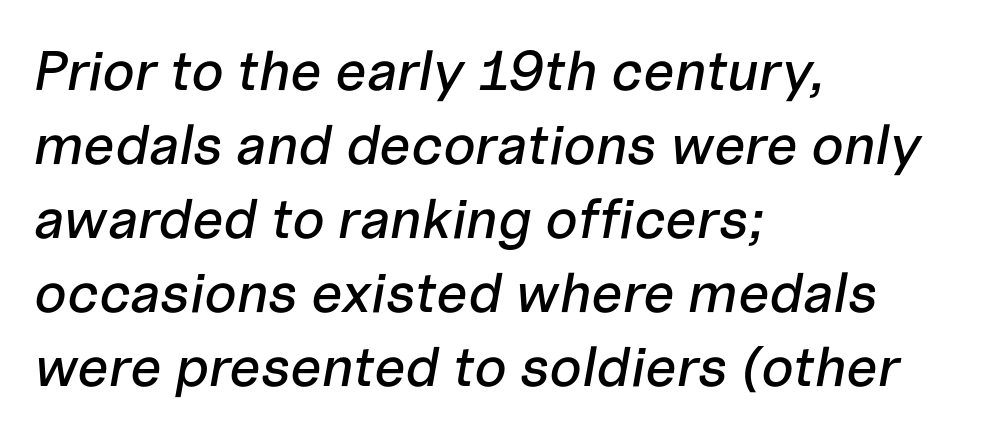
{"italic": "yes", "lean": "right", "slant_degrees": 10, "width": "normal", "stroke_contrast": "low", "x_height": "medium", "monospaced": "no", "underline": "no", "align": "left", "line_spacing": "normal", "line_spacing_ratio": 1.32, "letter_spacing": "normal", "letter_spacing_em": 0.0, "glyph_px": 56}
